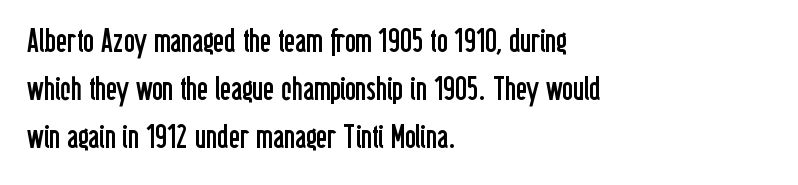
The image shows 33 px regular-weight, condensed sans-serif type, upright; set left-aligned, normal line spacing (1.46x), normal letter spacing, not underlined; low stroke contrast and a medium x-height.
